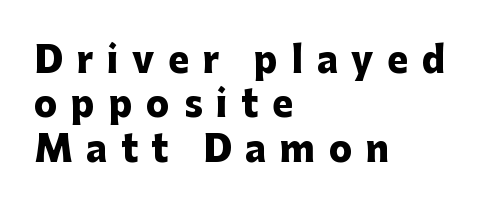
{"serif": "no", "italic": "no", "bold": "yes", "weight": "heavy", "width": "normal", "stroke_contrast": "low", "x_height": "medium", "monospaced": "no", "underline": "no", "align": "left", "line_spacing": "normal", "line_spacing_ratio": 1.27, "letter_spacing": "wide", "letter_spacing_em": 0.39, "glyph_px": 35}
